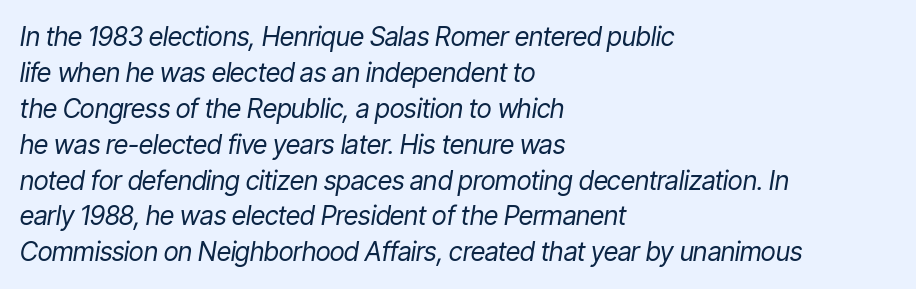
Lines of text with bare space underneath. Think standard paragraph weight, or any step lighter than that. In terms of posture, this sample is oblique. These lines are set flush left with a ragged right edge. Inter-character spacing is left at the font's built-in metrics. These lines sit exactly where default settings would place them.
